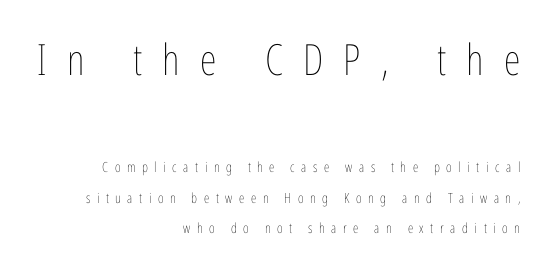
Q: Is the text bold? A: No.
Q: Is the text italic (slanted)? A: No, it is upright.
Q: Is the text underlined? A: No.
Q: How is the paragraph aligned? A: Right-aligned.
Q: Is the spacing between letters normal or unusually wide? A: Unusually wide.
Q: Is the spacing between lines tight, normal or loose? A: Loose.
Q: Which block of text is set in a larger size, the first (top) or the second (bottom)? A: The first (top) one.
Q: Width (condensed, normal, or wide)? A: Condensed.
Q: Stroke contrast? A: Low.
Q: x-height? A: Medium.
Q: Monospaced? A: No.
